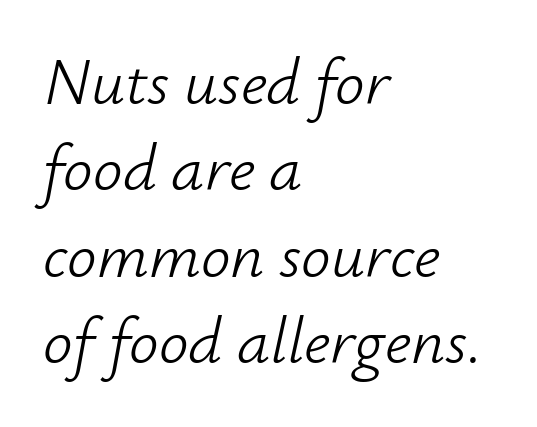
Q: Is the text bold? A: No.
Q: Is the text italic (slanted)? A: Yes, it leans right by about 12 degrees.
Q: Is the text underlined? A: No.
Q: How is the paragraph aligned? A: Left-aligned.
Q: Is the spacing between letters normal or unusually wide? A: Normal.
Q: Is the spacing between lines tight, normal or loose? A: Normal.
Q: Width (condensed, normal, or wide)? A: Normal.
Q: Stroke contrast? A: Low.
Q: x-height? A: Small.
Q: Monospaced? A: No.
